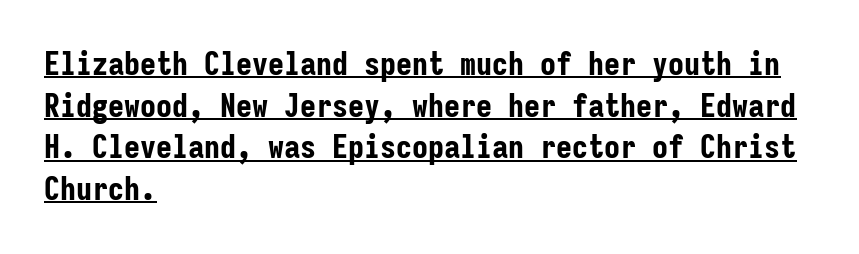
The image shows 32 px bold, condensed sans-serif type, upright, monospaced; set left-aligned, normal line spacing (1.3x), normal letter spacing, underlined; low stroke contrast and a medium x-height.
